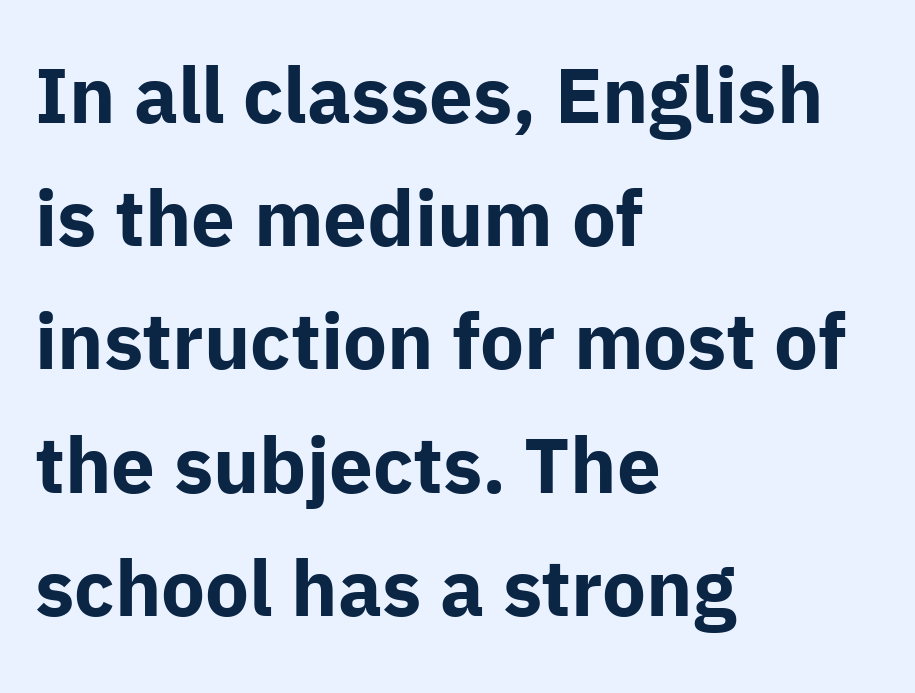
Q: Is the text bold? A: Yes.
Q: Is the text italic (slanted)? A: No, it is upright.
Q: Is the typeface a serif or a sans-serif typeface? A: Sans-serif.
Q: Is the text underlined? A: No.
Q: How is the paragraph aligned? A: Left-aligned.
Q: Is the spacing between letters normal or unusually wide? A: Normal.
Q: Is the spacing between lines tight, normal or loose? A: Normal.
Q: Width (condensed, normal, or wide)? A: Normal.
Q: Stroke contrast? A: Low.
Q: x-height? A: Medium.
Q: Monospaced? A: No.
